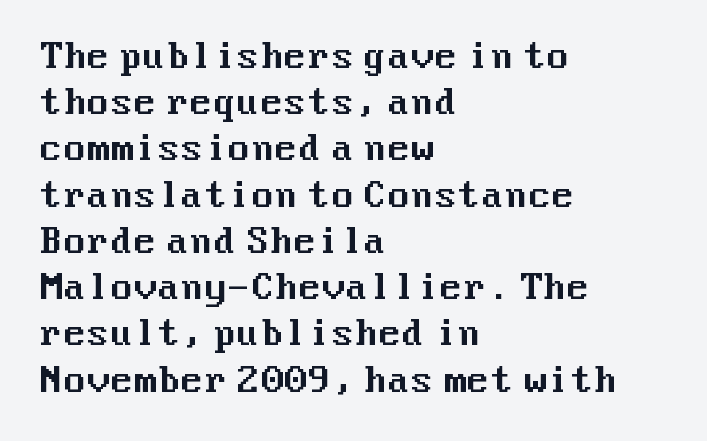
The glyphs in this specimen are sans serif. The tracking reads as untouched default to a designer's eye. Does the lettering tilt? It doesn't — this is upright. Casual observation: everything's shoved over to the left. Is there much room between lines? A standard amount, neither cramped nor airy. The passage shown is not underscored anywhere.
